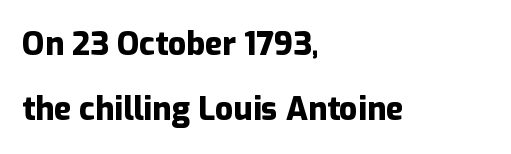
{"serif": "no", "italic": "no", "bold": "yes", "weight": "heavy", "width": "normal", "stroke_contrast": "low", "x_height": "medium", "monospaced": "no", "underline": "no", "align": "left", "line_spacing": "loose", "line_spacing_ratio": 2.04, "letter_spacing": "normal", "letter_spacing_em": 0.0, "glyph_px": 32}
